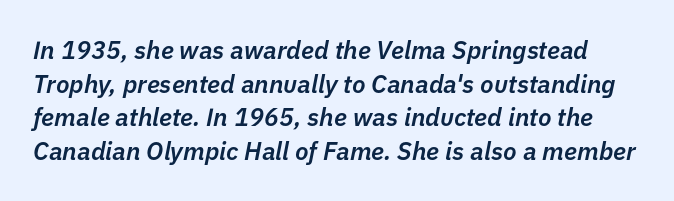
{"italic": "yes", "lean": "right", "slant_degrees": 11, "bold": "semi", "underline": "no", "line_spacing": "normal", "line_spacing_ratio": 1.35, "letter_spacing": "normal", "letter_spacing_em": 0.0, "glyph_px": 25}
